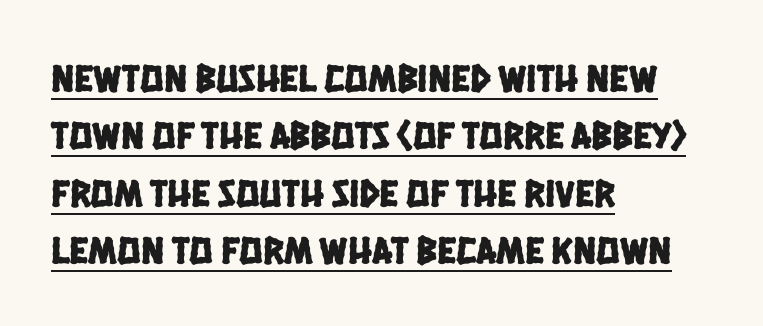
{"serif": "no", "width": "condensed", "stroke_contrast": "low", "x_height": "large", "monospaced": "no", "underline": "yes", "align": "left", "line_spacing": "normal", "line_spacing_ratio": 1.47, "letter_spacing": "normal", "letter_spacing_em": 0.0, "glyph_px": 39}
